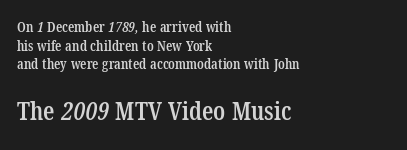
The image shows 25 px text type; set left-aligned, normal line spacing (1.33x), normal letter spacing, not underlined; the second (bottom) block is 1.79x larger.
